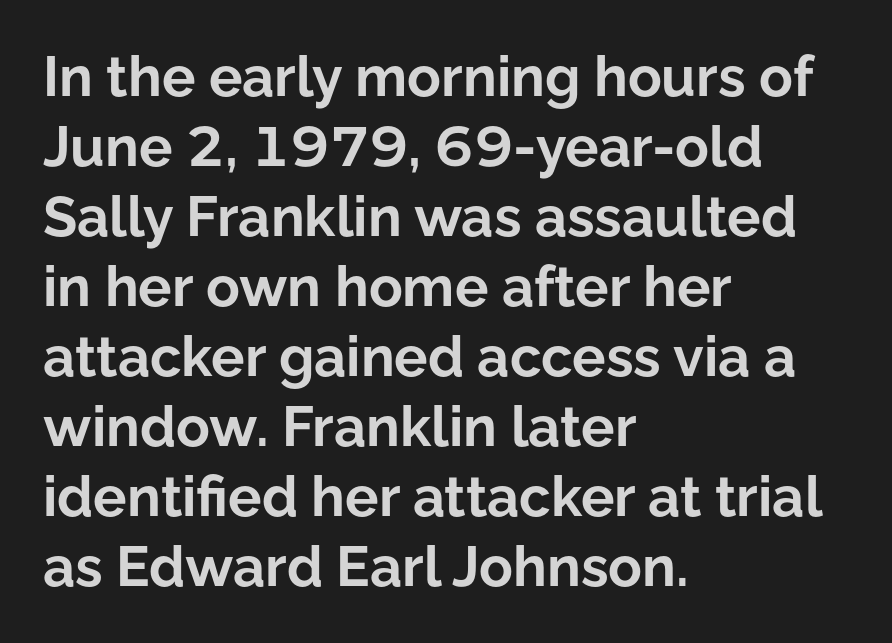
The image shows 56 px bold sans-serif type, upright; set left-aligned, normal line spacing (1.25x), normal letter spacing, not underlined; low stroke contrast and a medium x-height.
